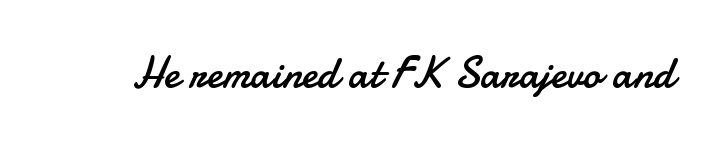
{"serif": "no", "bold": "no", "weight": "regular", "width": "normal", "stroke_contrast": "low", "x_height": "small", "monospaced": "no", "underline": "no", "letter_spacing": "normal", "letter_spacing_em": 0.0, "glyph_px": 44}
